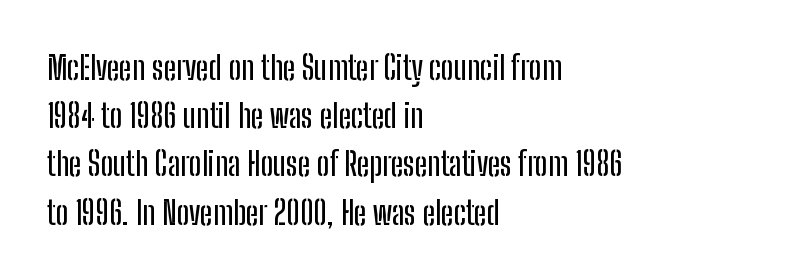
Each row of text sits above clean, open space. Proportional: the letters do not fall into vertical columns. Notice how the passage keeps a crisp vertical edge on the left only. Posture: vertical. The rendering keeps characters at their native spacing. The type family on display is of the sans-serif kind.
